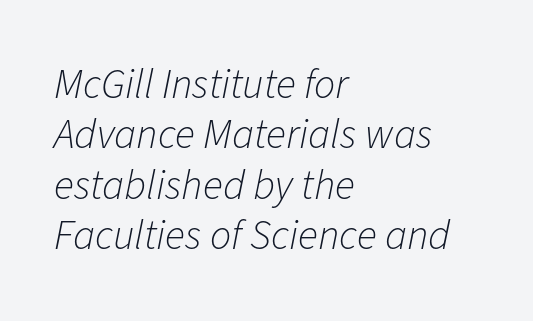
The setting favours the left margin, as ordinary paragraphs usually do. The horizontal fit of the characters is conventional and even. Honestly, there is no underline to notice here at all. Here the designer chose a conventional face with non-uniform glyph widths. The letterforms sit at book weight or below.
